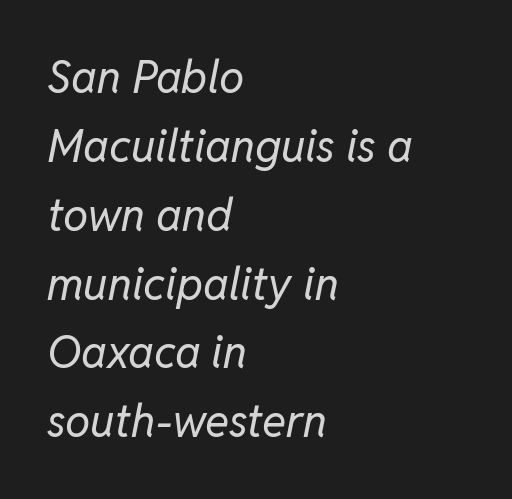
Q: Is the text bold? A: No.
Q: Is the text italic (slanted)? A: Yes, it leans right by about 11 degrees.
Q: Is the text underlined? A: No.
Q: How is the paragraph aligned? A: Left-aligned.
Q: Is the spacing between letters normal or unusually wide? A: Normal.
Q: Is the spacing between lines tight, normal or loose? A: Normal.
Q: Width (condensed, normal, or wide)? A: Normal.
Q: Stroke contrast? A: Low.
Q: x-height? A: Medium.
Q: Monospaced? A: No.
